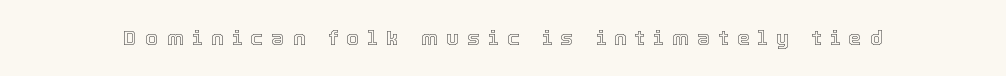
{"italic": "no", "underline": "no", "letter_spacing": "wide", "letter_spacing_em": 0.4, "glyph_px": 21}
